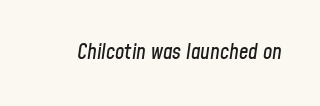
The image shows 21 px text type, italic (leaning right); set normal letter spacing, not underlined.
